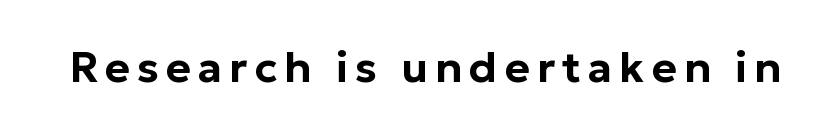
Q: Is the text italic (slanted)? A: No, it is upright.
Q: Is the typeface a serif or a sans-serif typeface? A: Sans-serif.
Q: Is the text underlined? A: No.
Q: Width (condensed, normal, or wide)? A: Normal.
Q: Stroke contrast? A: Low.
Q: x-height? A: Medium.
Q: Monospaced? A: No.
